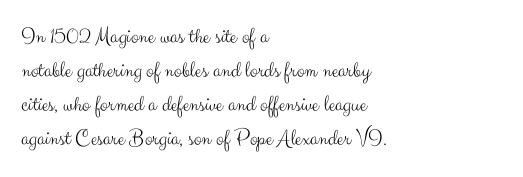
Stem width sits at or under what a default text font uses. Horizontally, the lines are justified to the leading edge only. This sample keeps an unexceptional amount of space between lines. The space beneath each line is pristine and unruled. There is no visible air inserted between adjacent glyphs.
